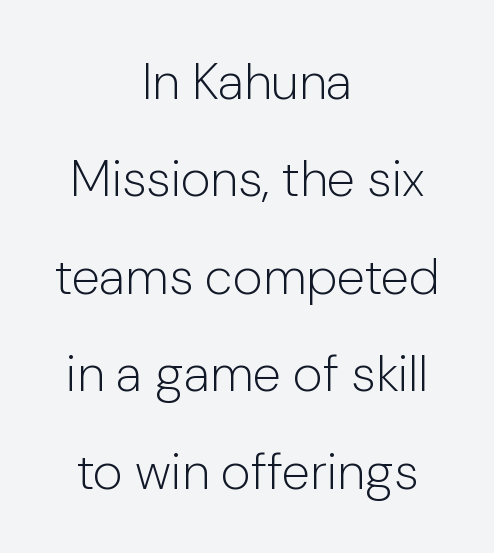
{"serif": "no", "italic": "no", "bold": "no", "weight": "light", "width": "normal", "stroke_contrast": "low", "x_height": "medium", "monospaced": "no", "underline": "no", "align": "center", "line_spacing": "loose", "line_spacing_ratio": 1.91, "letter_spacing": "normal", "letter_spacing_em": 0.0, "glyph_px": 51}
